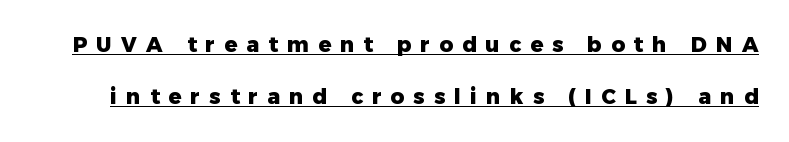
{"italic": "no", "bold": "yes", "underline": "yes", "line_spacing": "loose", "line_spacing_ratio": 2.48, "letter_spacing": "wide", "letter_spacing_em": 0.44, "glyph_px": 21}
